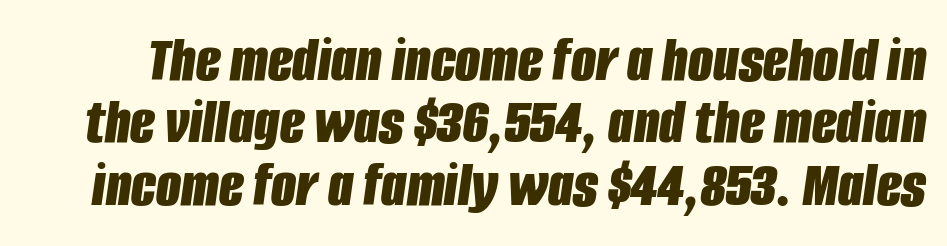
The lines are packed closely together with very little leading. Character widths vary here, with narrow letters taking less room than wide ones. The glyphs have the mass of a bold cut. Italic? Definitely — the glyphs are oblique.
